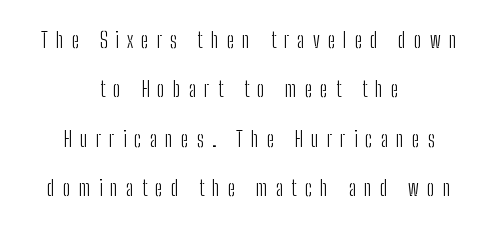
The image shows 22 px text type, upright; set centered, loose line spacing (2.24x), unusually wide letter spacing (+0.36 em), not underlined.
